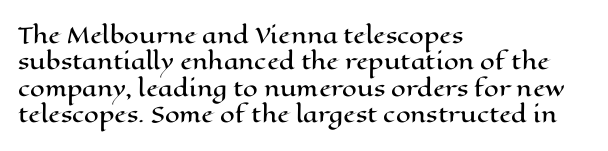
{"italic": "no", "underline": "no", "align": "left", "line_spacing": "normal", "line_spacing_ratio": 1.26, "letter_spacing": "normal", "letter_spacing_em": 0.0, "glyph_px": 21}
